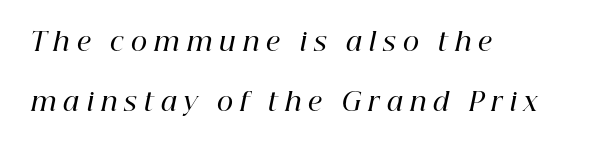
The image shows 25 px text type, italic (leaning right); set left-aligned, loose line spacing (2.41x), unusually wide letter spacing (+0.29 em), not underlined.
